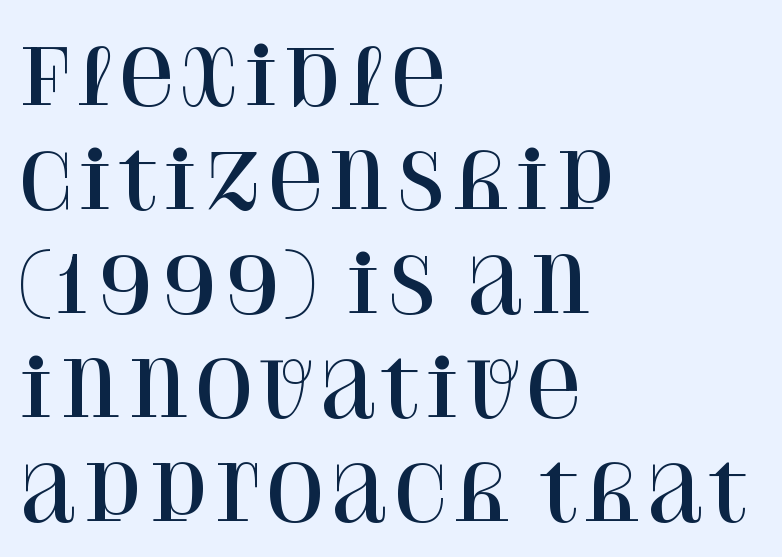
Q: Is the text italic (slanted)? A: No, it is upright.
Q: Is the typeface a serif or a sans-serif typeface? A: Serif.
Q: Is the text underlined? A: No.
Q: How is the paragraph aligned? A: Left-aligned.
Q: Is the spacing between letters normal or unusually wide? A: Normal.
Q: Is the spacing between lines tight, normal or loose? A: Normal.
Q: Width (condensed, normal, or wide)? A: Normal.
Q: Stroke contrast? A: High.
Q: x-height? A: Large.
Q: Monospaced? A: No.
